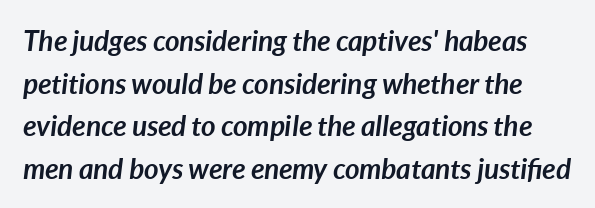
{"italic": "yes", "lean": "right", "slant_degrees": 7, "bold": "yes", "weight": "semibold", "width": "normal", "stroke_contrast": "low", "x_height": "medium", "monospaced": "no", "underline": "no", "line_spacing": "normal", "line_spacing_ratio": 1.52, "letter_spacing": "normal", "letter_spacing_em": 0.0, "glyph_px": 28}
